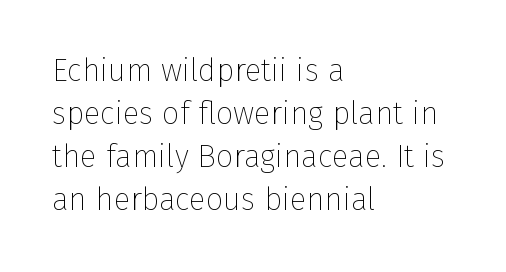
Classification — sans serif. Unbolded letterforms with no extra heft. Compared with typical paragraphs, the rows here are spaced about the same. The passage shown is typed in a proportional face where columns would drift. Words appear dense and cohesive because spacing is normal. The string is rendered with underlining switched off.
